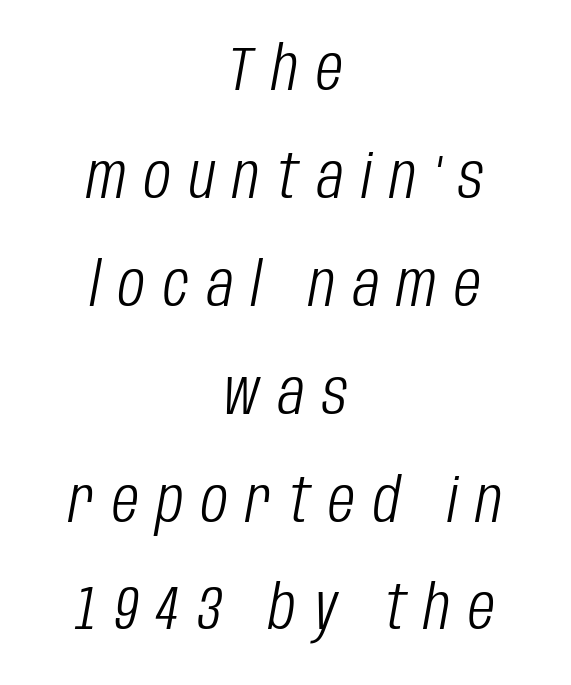
Q: Is the text bold? A: No.
Q: Is the text italic (slanted)? A: Yes, it leans right by about 10 degrees.
Q: Is the text underlined? A: No.
Q: How is the paragraph aligned? A: Centered.
Q: Is the spacing between letters normal or unusually wide? A: Unusually wide.
Q: Width (condensed, normal, or wide)? A: Condensed.
Q: Stroke contrast? A: Low.
Q: x-height? A: Large.
Q: Monospaced? A: No.
